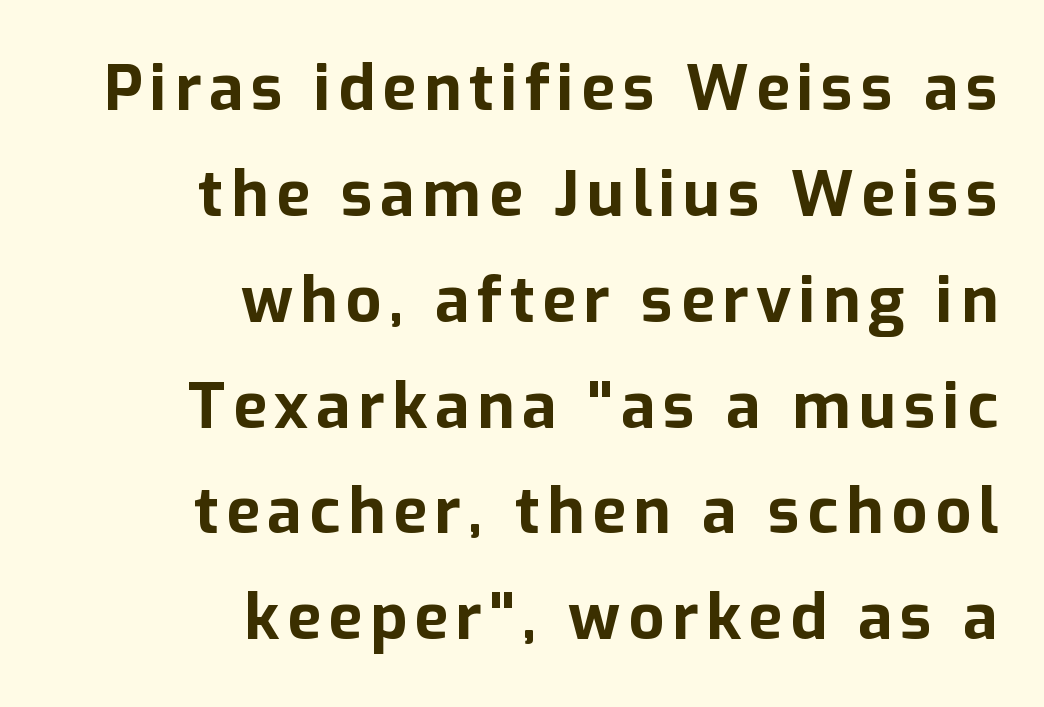
{"serif": "no", "italic": "no", "bold": "yes", "weight": "bold", "width": "normal", "stroke_contrast": "low", "x_height": "medium", "monospaced": "no", "underline": "no", "align": "right", "line_spacing": "normal", "line_spacing_ratio": 1.68, "glyph_px": 63}
